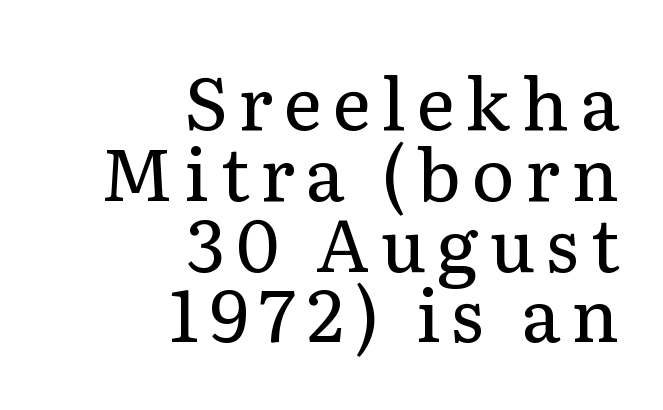
The image shows 73 px regular-weight serif type, upright; set right-aligned, tight line spacing (0.97x), not underlined; low stroke contrast and a medium x-height.
